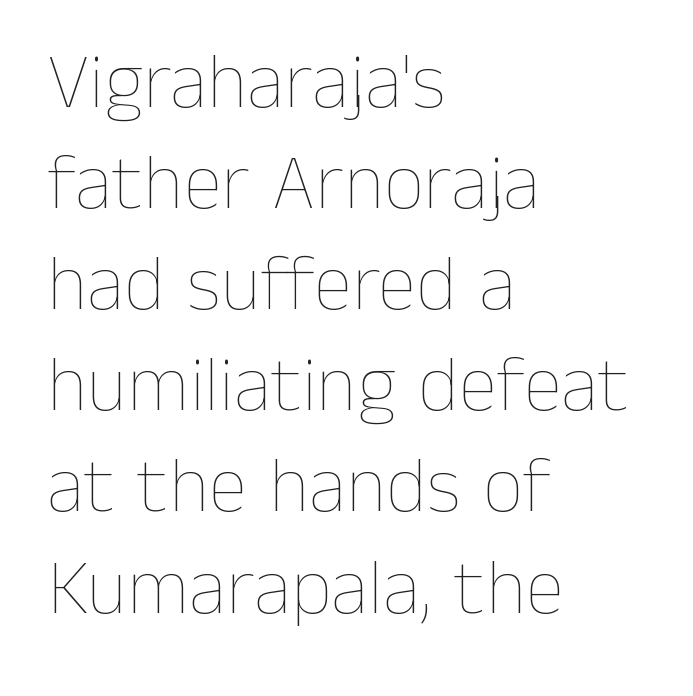
The image shows 79 px thin type, upright; set left-aligned, normal line spacing (1.28x), normal letter spacing, not underlined; low stroke contrast and a medium x-height.
